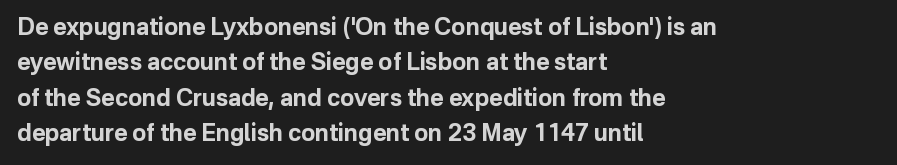
Q: Is the text bold? A: Yes.
Q: Is the text italic (slanted)? A: No, it is upright.
Q: Is the text underlined? A: No.
Q: How is the paragraph aligned? A: Left-aligned.
Q: Is the spacing between letters normal or unusually wide? A: Normal.
Q: Is the spacing between lines tight, normal or loose? A: Normal.
